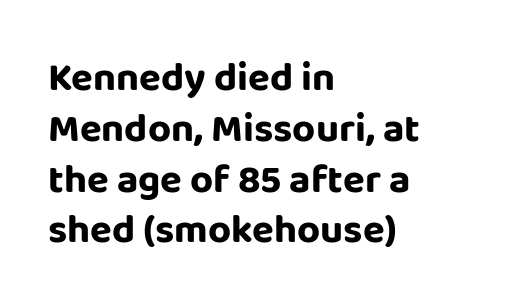
{"serif": "no", "italic": "no", "bold": "yes", "weight": "bold", "width": "normal", "stroke_contrast": "low", "x_height": "large", "monospaced": "no", "underline": "no", "align": "left", "line_spacing": "normal", "line_spacing_ratio": 1.27, "letter_spacing": "normal", "letter_spacing_em": 0.0, "glyph_px": 40}
